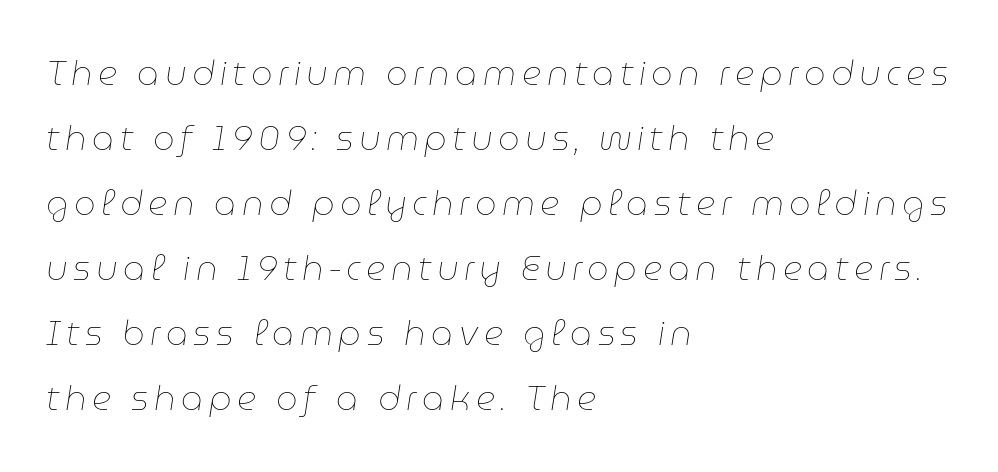
The image shows 34 px thin type, italic (leaning right); set left-aligned, loose line spacing (1.91x), not underlined; low stroke contrast and a medium x-height.
